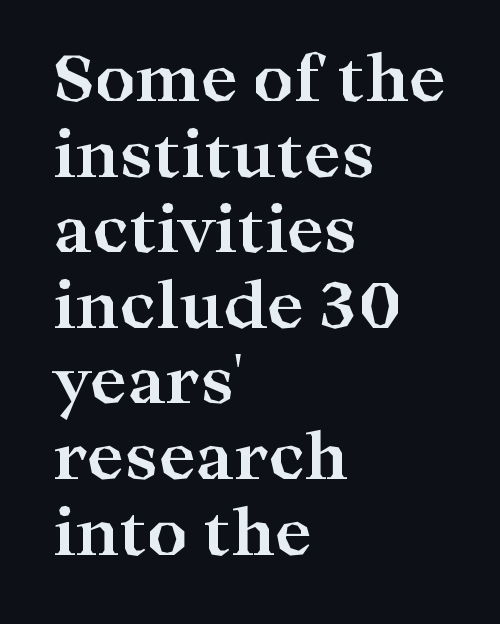
The image shows 63 px bold, wide serif type, upright; set left-aligned, line spacing 1.2x, normal letter spacing, not underlined; high stroke contrast and a medium x-height.
